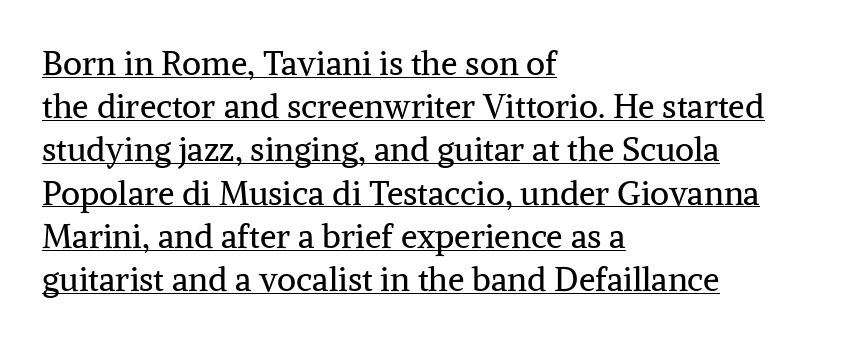
The image shows 33 px regular-weight serif type, upright; set left-aligned, normal line spacing (1.31x), normal letter spacing, underlined; medium stroke contrast and a medium x-height.
